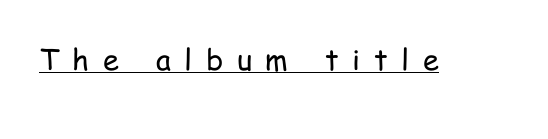
Q: Is the text bold? A: No.
Q: Is the text italic (slanted)? A: No, it is upright.
Q: Is the typeface a serif or a sans-serif typeface? A: Sans-serif.
Q: Is the text underlined? A: Yes.
Q: Is the spacing between letters normal or unusually wide? A: Unusually wide.
Q: Width (condensed, normal, or wide)? A: Condensed.
Q: Stroke contrast? A: Low.
Q: x-height? A: Medium.
Q: Monospaced? A: No.
